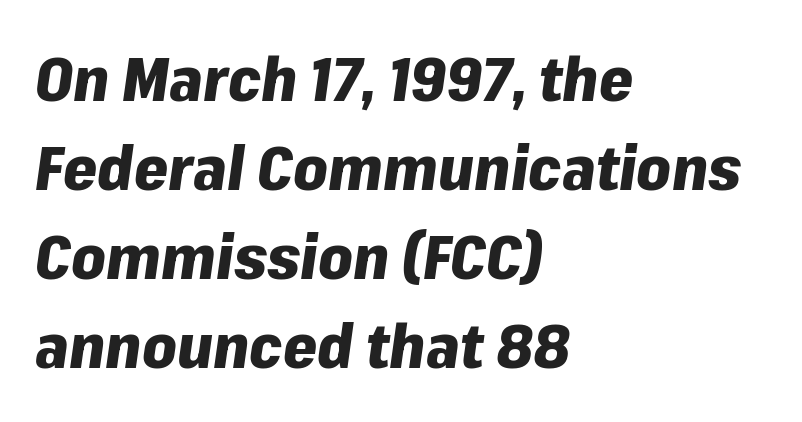
{"italic": "yes", "lean": "right", "slant_degrees": 8, "bold": "yes", "weight": "heavy", "width": "normal", "stroke_contrast": "low", "x_height": "medium", "monospaced": "no", "underline": "no", "align": "left", "line_spacing": "normal", "line_spacing_ratio": 1.46, "letter_spacing": "normal", "letter_spacing_em": 0.0, "glyph_px": 61}
